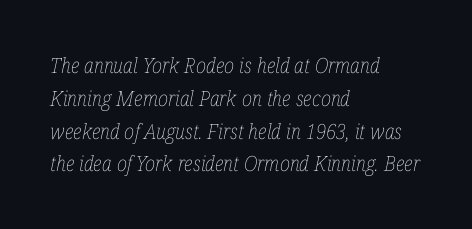
{"italic": "yes", "lean": "right", "slant_degrees": 12, "bold": "no", "underline": "no", "align": "left", "line_spacing": "normal", "line_spacing_ratio": 1.56, "letter_spacing": "normal", "letter_spacing_em": 0.0, "glyph_px": 21}
